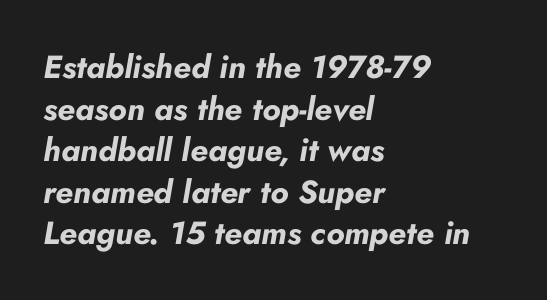
{"italic": "yes", "lean": "right", "slant_degrees": 10, "bold": "yes", "weight": "bold", "width": "normal", "stroke_contrast": "low", "x_height": "small", "monospaced": "no", "underline": "no", "align": "left", "line_spacing": "normal", "line_spacing_ratio": 1.3, "letter_spacing": "normal", "letter_spacing_em": 0.0, "glyph_px": 32}
